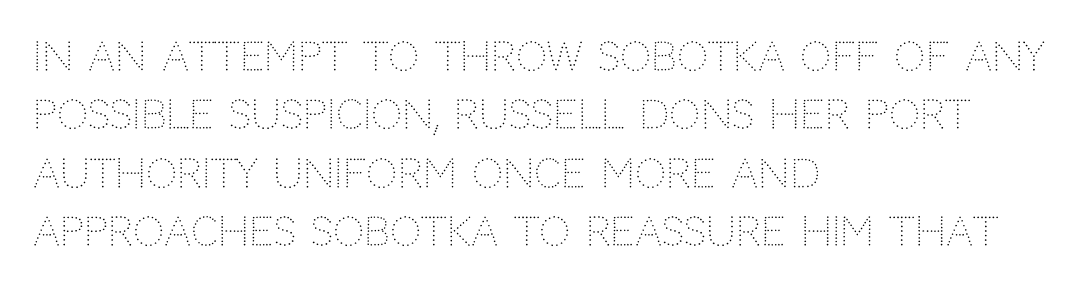
Underlining? Definitely not there. The letters sit at their default tracking, neither squeezed nor spread. The designer went with a sans here, leaving each stem footless. The face used here is proportionally spaced, like ordinary book or web type. Each stroke keeps to a modest, everyday thickness or less.
